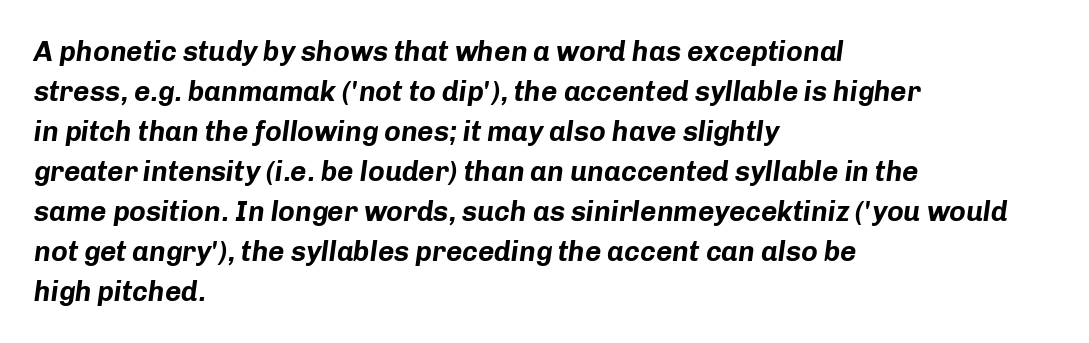
The image shows 28 px bold type, italic (leaning right); set left-aligned, normal line spacing (1.43x), normal letter spacing, not underlined; low stroke contrast and a medium x-height.
